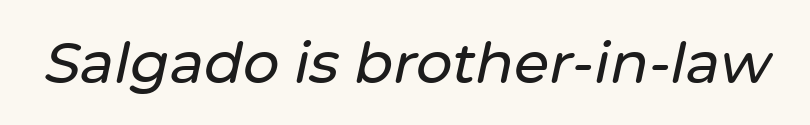
{"italic": "yes", "lean": "right", "slant_degrees": 12, "width": "normal", "stroke_contrast": "low", "x_height": "medium", "monospaced": "no", "underline": "no", "letter_spacing": "normal", "letter_spacing_em": 0.0, "glyph_px": 57}
